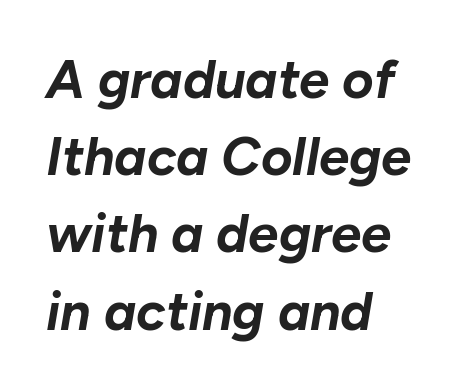
Look at the tracking — it's just the regular setting, nothing added. Does the copy run flush right? No — it runs flush left. Lines of text with bare space underneath. Here the designer chose a conventional face with non-uniform glyph widths. Typographic density is high because the face is bold. Is the type slanted? Yes — the strokes lean at a clear angle.
